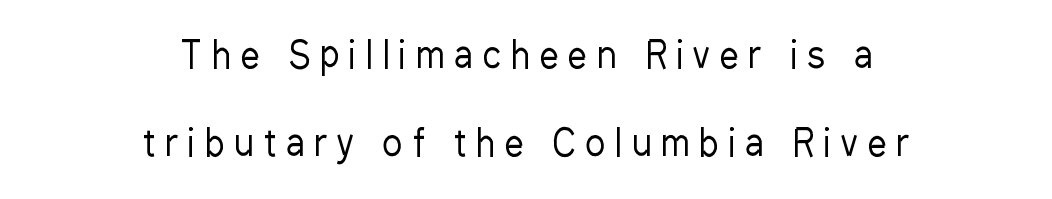
Q: Is the text bold? A: No.
Q: Is the text italic (slanted)? A: No, it is upright.
Q: Is the typeface a serif or a sans-serif typeface? A: Sans-serif.
Q: Is the text underlined? A: No.
Q: How is the paragraph aligned? A: Centered.
Q: Is the spacing between letters normal or unusually wide? A: Unusually wide.
Q: Is the spacing between lines tight, normal or loose? A: Loose.
Q: Width (condensed, normal, or wide)? A: Condensed.
Q: Stroke contrast? A: Low.
Q: x-height? A: Medium.
Q: Monospaced? A: No.
